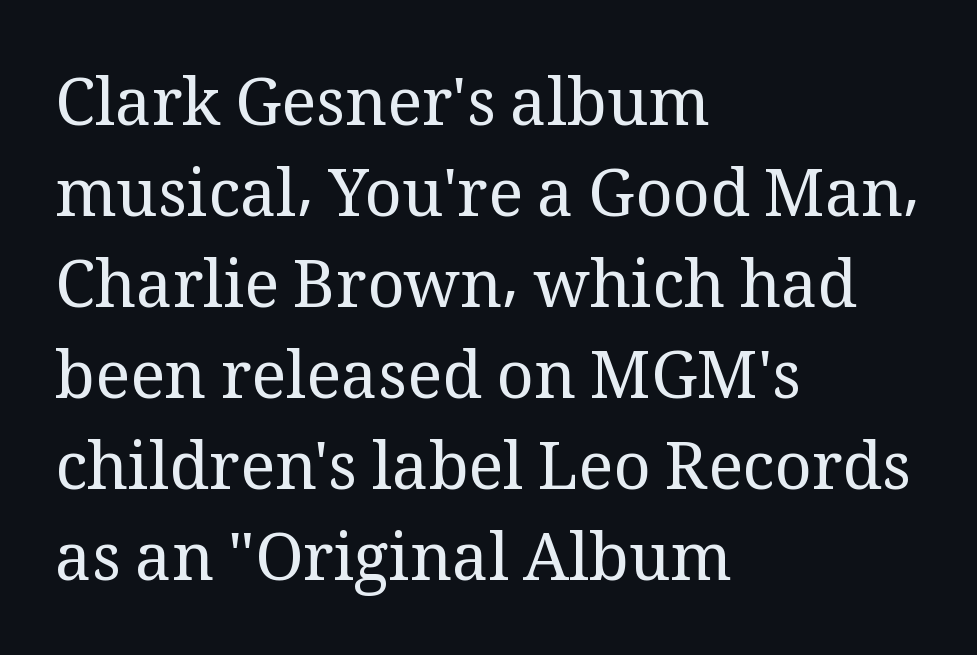
The image shows 65 px regular-weight serif type, upright; set left-aligned, normal line spacing (1.4x), normal letter spacing, not underlined; medium stroke contrast and a medium x-height.
